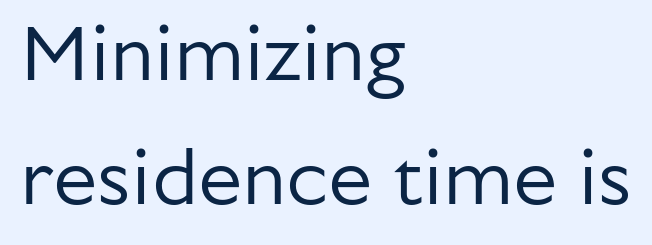
Q: Is the text bold? A: No.
Q: Is the text italic (slanted)? A: No, it is upright.
Q: Is the typeface a serif or a sans-serif typeface? A: Sans-serif.
Q: Is the text underlined? A: No.
Q: How is the paragraph aligned? A: Left-aligned.
Q: Is the spacing between letters normal or unusually wide? A: Normal.
Q: Is the spacing between lines tight, normal or loose? A: Normal.
Q: Width (condensed, normal, or wide)? A: Normal.
Q: Stroke contrast? A: Low.
Q: x-height? A: Medium.
Q: Monospaced? A: No.
